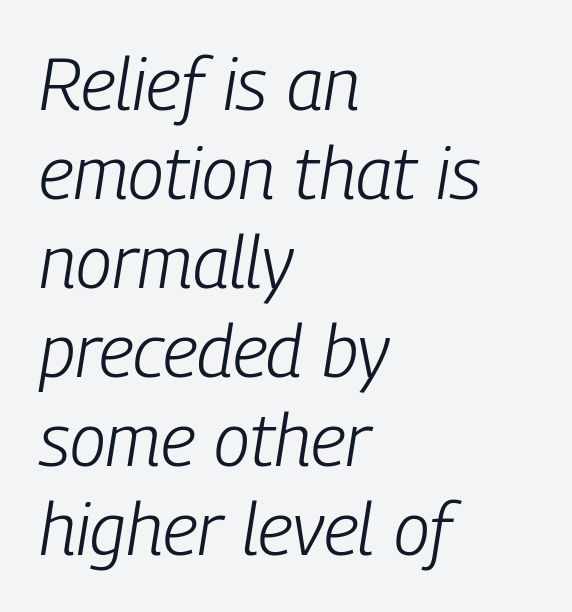
The setting favours the left margin, as ordinary paragraphs usually do. The passage shown has conventional tracking throughout. Just letters on the line, the space beneath them empty. The face looks like a standard text weight, possibly lighter. Is this a fixed-width face? No — the glyphs have proportional, varying widths. Posture: slanted.
